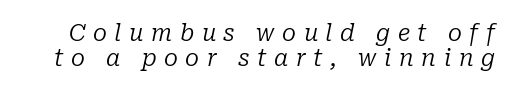
Q: Is the text bold? A: No.
Q: Is the text italic (slanted)? A: Yes, it leans right by about 10 degrees.
Q: Is the text underlined? A: No.
Q: Is the spacing between letters normal or unusually wide? A: Unusually wide.
Q: Is the spacing between lines tight, normal or loose? A: Tight.
